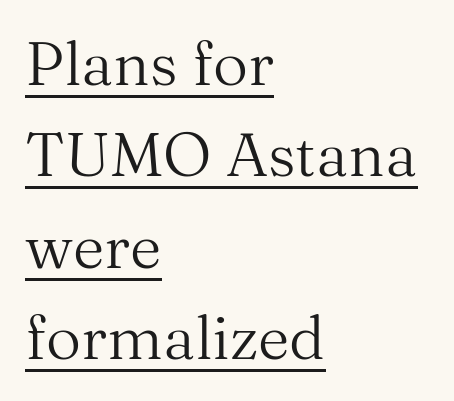
The image shows 61 px regular-weight serif type, upright; set left-aligned, normal line spacing (1.5x), normal letter spacing, underlined; medium stroke contrast and a medium x-height.
